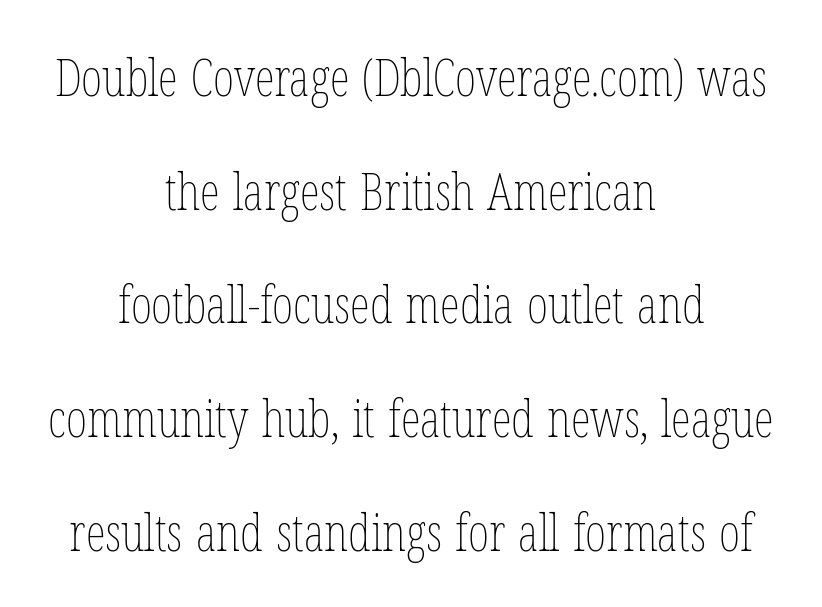
Q: Is the text bold? A: No.
Q: Is the text italic (slanted)? A: No, it is upright.
Q: Is the text underlined? A: No.
Q: How is the paragraph aligned? A: Centered.
Q: Is the spacing between letters normal or unusually wide? A: Normal.
Q: Is the spacing between lines tight, normal or loose? A: Loose.
Q: Width (condensed, normal, or wide)? A: Condensed.
Q: Stroke contrast? A: Low.
Q: x-height? A: Medium.
Q: Monospaced? A: No.
